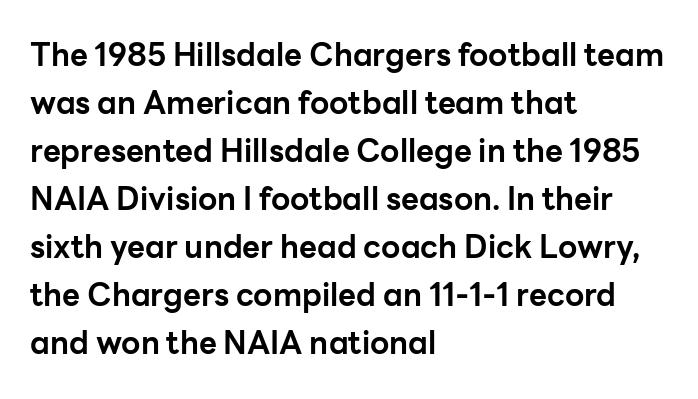
Q: Is the text bold? A: Yes.
Q: Is the text italic (slanted)? A: No, it is upright.
Q: Is the typeface a serif or a sans-serif typeface? A: Sans-serif.
Q: Is the text underlined? A: No.
Q: How is the paragraph aligned? A: Left-aligned.
Q: Is the spacing between letters normal or unusually wide? A: Normal.
Q: Is the spacing between lines tight, normal or loose? A: Normal.
Q: Width (condensed, normal, or wide)? A: Normal.
Q: Stroke contrast? A: Low.
Q: x-height? A: Medium.
Q: Monospaced? A: No.
